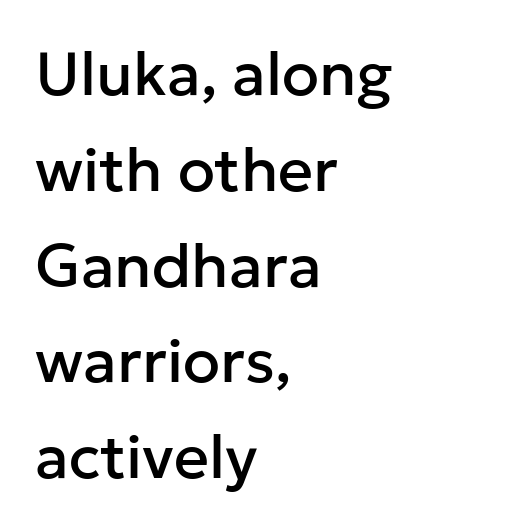
Q: Is the text italic (slanted)? A: No, it is upright.
Q: Is the typeface a serif or a sans-serif typeface? A: Sans-serif.
Q: Is the text underlined? A: No.
Q: How is the paragraph aligned? A: Left-aligned.
Q: Is the spacing between letters normal or unusually wide? A: Normal.
Q: Is the spacing between lines tight, normal or loose? A: Normal.
Q: Width (condensed, normal, or wide)? A: Normal.
Q: Stroke contrast? A: Low.
Q: x-height? A: Medium.
Q: Monospaced? A: No.
